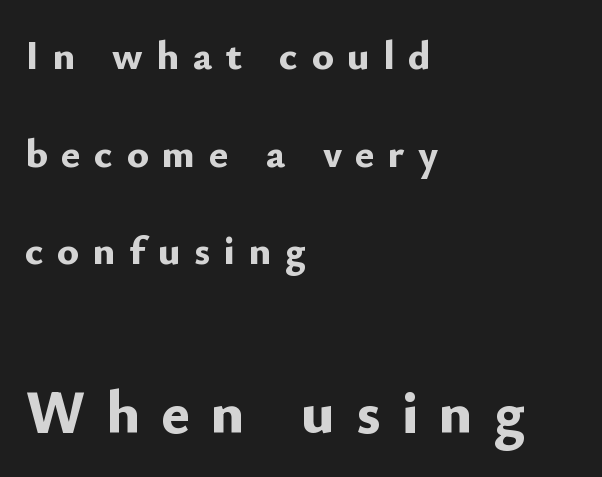
You can tell it's not italic because the verticals are truly vertical. A typesetter would call this proportional, since set widths differ per character. Leftover space on each line is placed entirely after the last word. There is plenty of visible air inserted between adjacent glyphs. Chunky letters — that's bold for sure.
